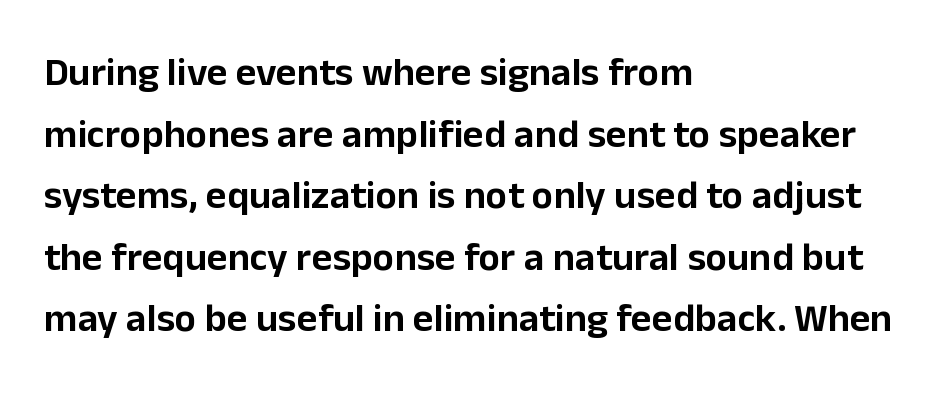
Visually the block forms a straight wall on the left and a jagged coastline on the right. Examine the stroke ends and you'll find no serifs. Underlining? Definitely not there. The face used here is rendered with its standard letterfit. Think of a printed novel: that variable character pitch is what you see here.
